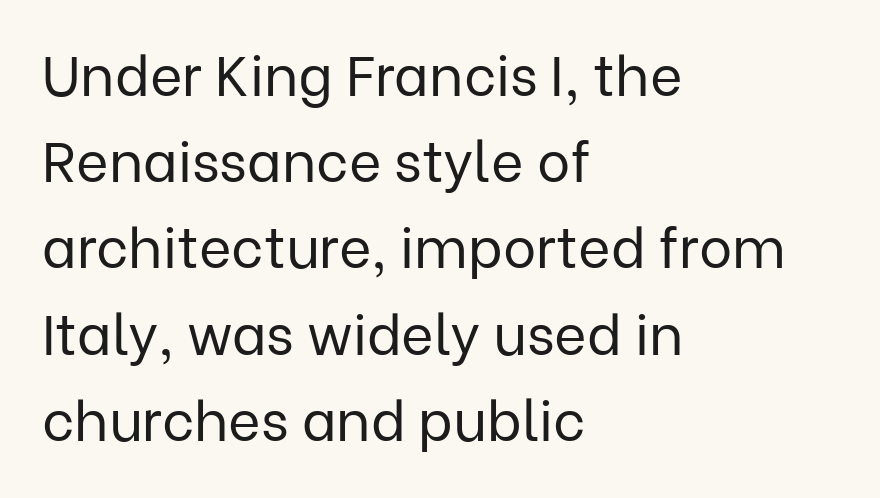
{"serif": "no", "italic": "no", "bold": "no", "weight": "regular", "width": "normal", "stroke_contrast": "low", "x_height": "medium", "monospaced": "no", "underline": "no", "align": "left", "line_spacing": "normal", "line_spacing_ratio": 1.54, "letter_spacing": "normal", "letter_spacing_em": 0.0, "glyph_px": 56}
